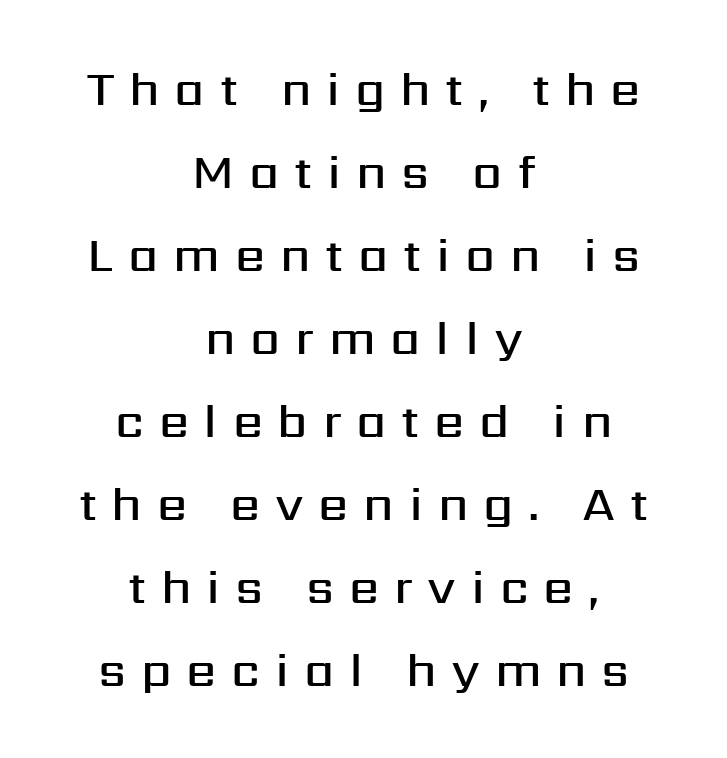
Descenders are the only things crossing below the line. Every stem runs plumb, perpendicular to the baseline. Slightly chunky letters — semibold, I'd say, not full bold. The rendering uses natural spacing where letterforms have individual widths.
